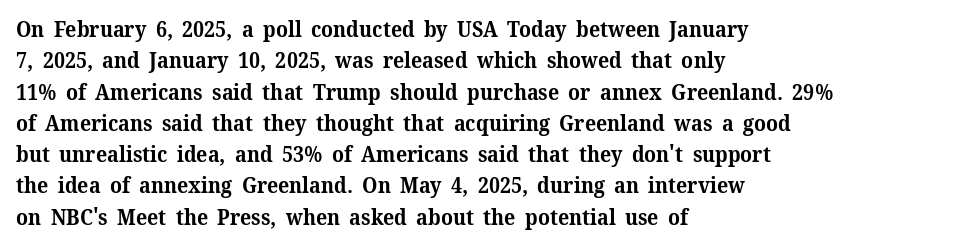
The image shows 21 px bold type, upright; set left-aligned, normal line spacing (1.49x), normal letter spacing, not underlined.
